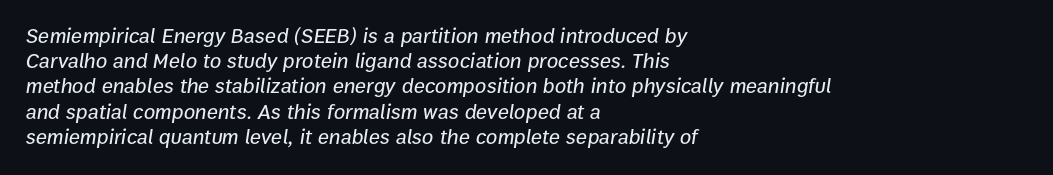
{"italic": "yes", "lean": "right", "slant_degrees": 9, "underline": "no", "align": "left", "line_spacing_ratio": 1.2, "letter_spacing": "normal", "letter_spacing_em": 0.0, "glyph_px": 21}
